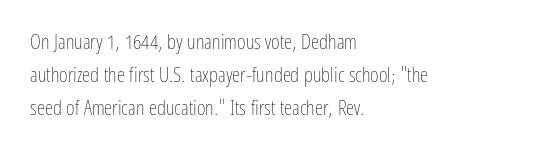
{"italic": "no", "bold": "no", "underline": "no", "align": "left", "line_spacing": "normal", "line_spacing_ratio": 1.56, "letter_spacing": "normal", "letter_spacing_em": 0.0, "glyph_px": 21}
